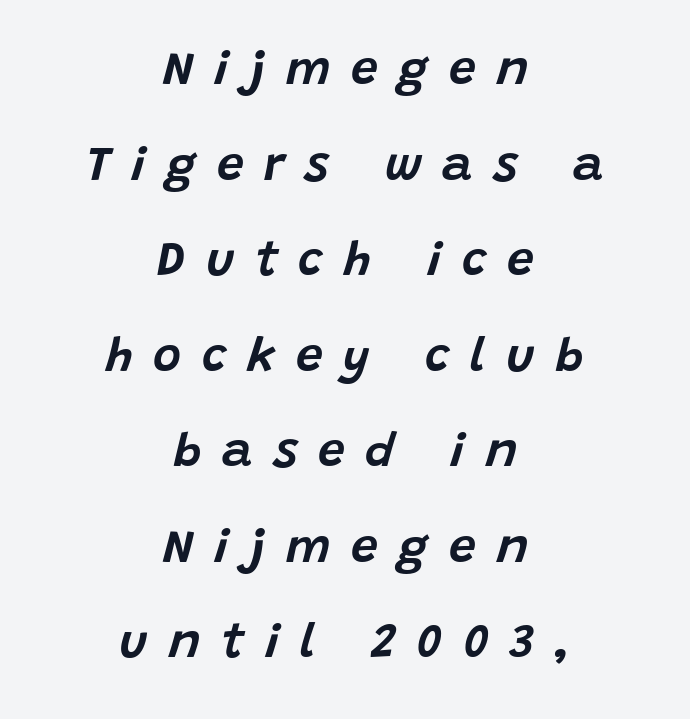
The image shows 48 px text type, italic (leaning right); set centered, loose line spacing (1.99x), unusually wide letter spacing (+0.43 em), not underlined; low stroke contrast and a large x-height.
